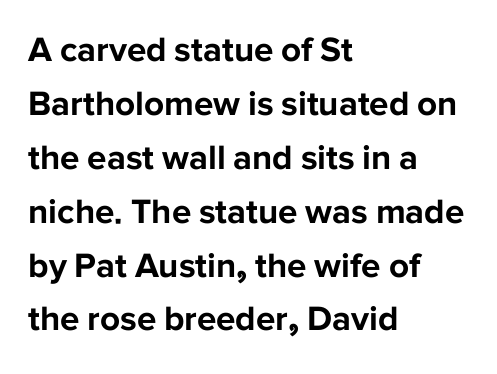
The image shows 35 px bold sans-serif type, upright; set left-aligned, normal line spacing (1.54x), normal letter spacing, not underlined; low stroke contrast and a medium x-height.
